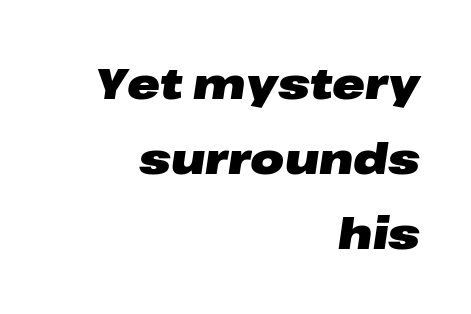
Q: Is the text bold? A: Yes.
Q: Is the text italic (slanted)? A: Yes, it leans right by about 8 degrees.
Q: Is the text underlined? A: No.
Q: How is the paragraph aligned? A: Right-aligned.
Q: Is the spacing between letters normal or unusually wide? A: Normal.
Q: Width (condensed, normal, or wide)? A: Wide.
Q: Stroke contrast? A: Low.
Q: x-height? A: Medium.
Q: Monospaced? A: No.
